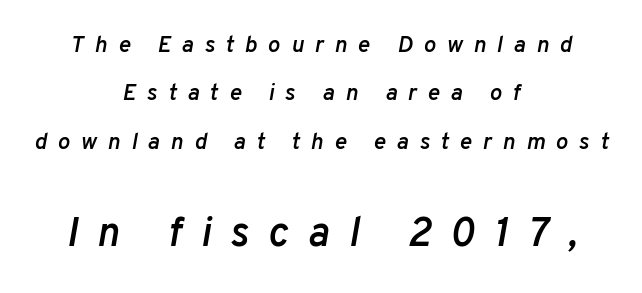
The image shows 41 px semibold type, italic (leaning right); set centered, loose line spacing (2.1x), unusually wide letter spacing (+0.47 em), not underlined; the second (bottom) block is 1.78x larger; low stroke contrast and a medium x-height.
